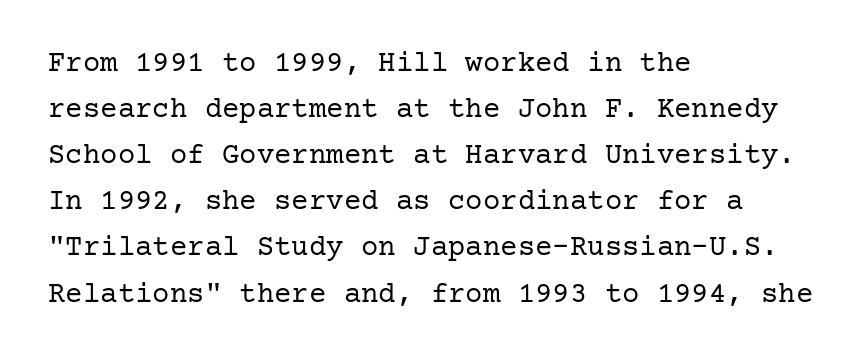
Q: Is the text bold? A: No.
Q: Is the text italic (slanted)? A: No, it is upright.
Q: Is the typeface a serif or a sans-serif typeface? A: Serif.
Q: Is the text underlined? A: No.
Q: How is the paragraph aligned? A: Left-aligned.
Q: Is the spacing between letters normal or unusually wide? A: Normal.
Q: Is the spacing between lines tight, normal or loose? A: Normal.
Q: Width (condensed, normal, or wide)? A: Normal.
Q: Stroke contrast? A: Low.
Q: x-height? A: Medium.
